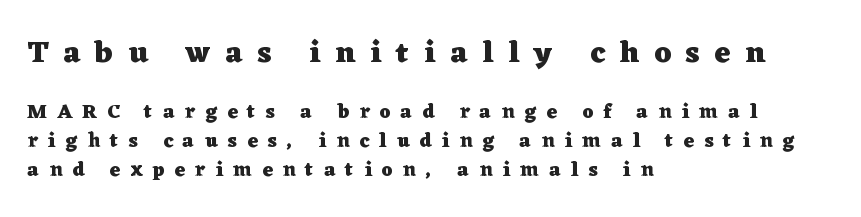
{"serif": "yes", "italic": "no", "bold": "yes", "weight": "heavy", "width": "wide", "stroke_contrast": "low", "x_height": "medium", "monospaced": "no", "underline": "no", "align": "left", "line_spacing": "normal", "line_spacing_ratio": 1.46, "letter_spacing": "wide", "letter_spacing_em": 0.5, "larger_block": "first", "size_ratio": 1.5, "glyph_px": 30}
